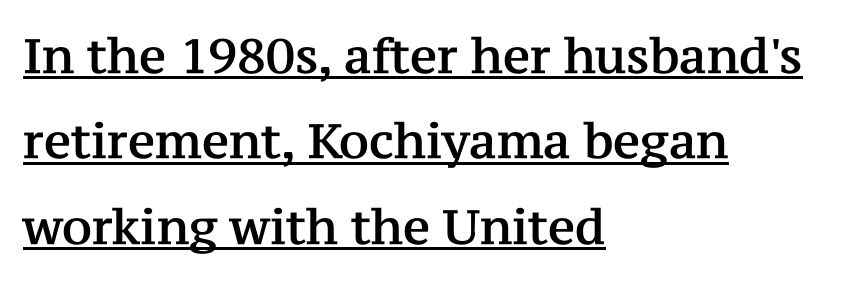
The image shows 48 px serif type, upright; set left-aligned, line spacing 1.78x, normal letter spacing, underlined; medium stroke contrast and a medium x-height.
